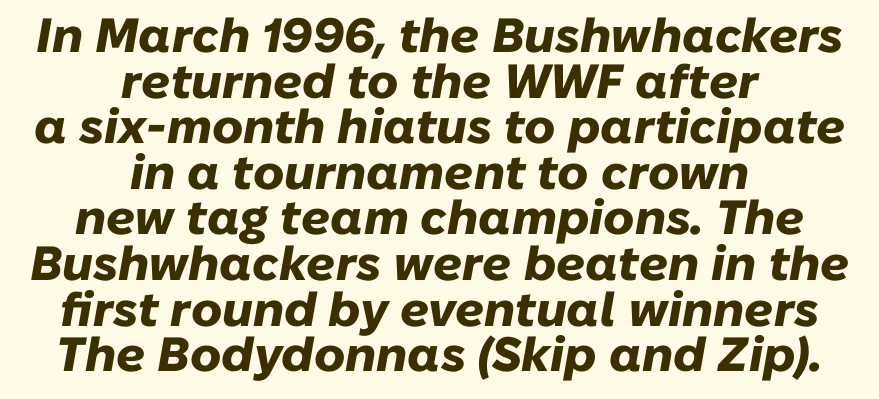
Q: Is the text bold? A: Yes.
Q: Is the text italic (slanted)? A: Yes, it leans right by about 10 degrees.
Q: Is the text underlined? A: No.
Q: How is the paragraph aligned? A: Centered.
Q: Is the spacing between letters normal or unusually wide? A: Normal.
Q: Is the spacing between lines tight, normal or loose? A: Tight.
Q: Width (condensed, normal, or wide)? A: Normal.
Q: Stroke contrast? A: Low.
Q: x-height? A: Medium.
Q: Monospaced? A: No.
